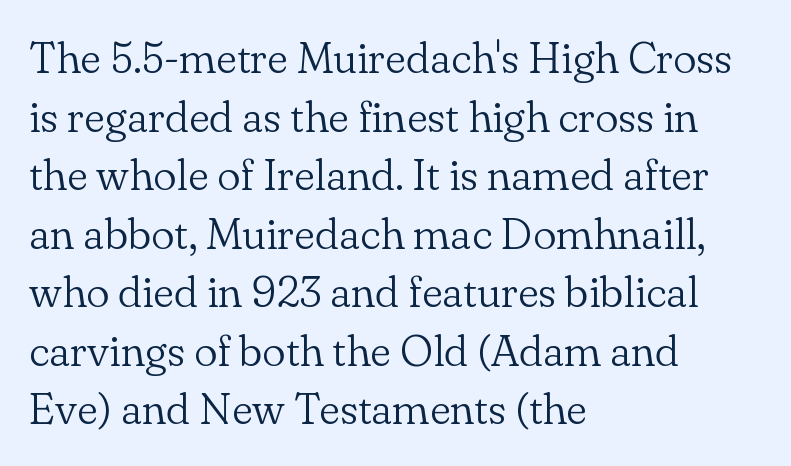
Lines of text with bare space underneath. The compositor pushed each line to the left boundary. This rendering employs a face with finishing strokes, i.e., a serif. The letters advance in unequal steps, a hallmark of proportional type. A typesetter would call this zero additional tracking.
